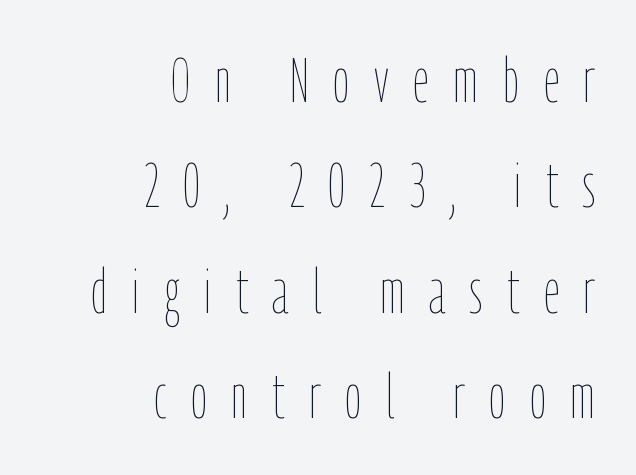
The letterforms stand isolated, each surrounded by extra space. Check the space under the baseline: it is left empty. Ascenders rise straight up at ninety degrees. Spacing verdict: proportional, widths tailored to each character. Stems and bowls with no extra thickness — not bold.
